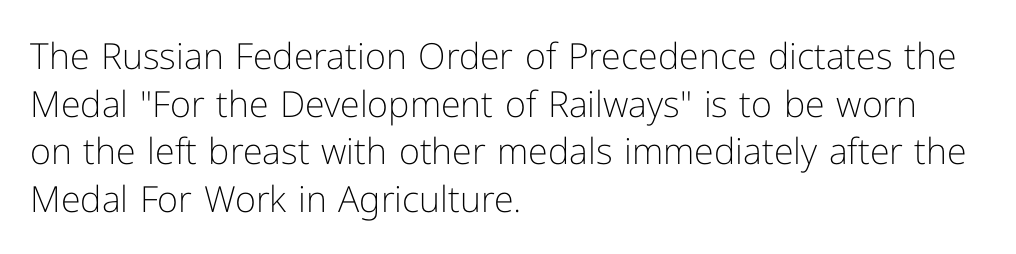
The image shows 36 px light sans-serif type, upright; set left-aligned, normal line spacing (1.32x), normal letter spacing, not underlined; low stroke contrast and a medium x-height.
